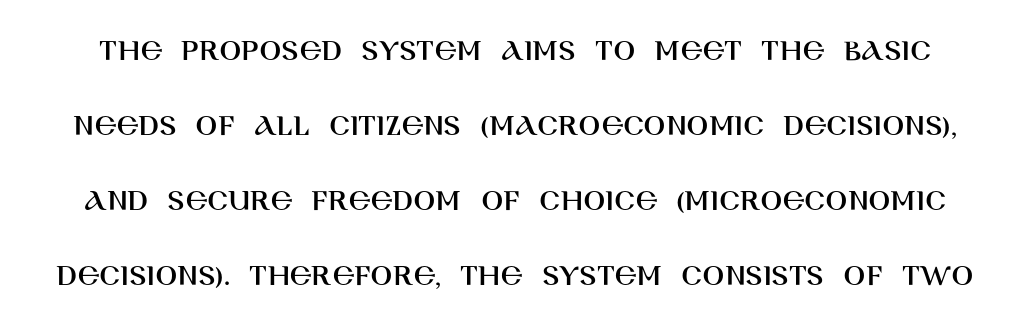
The image shows 32 px sans-serif type, upright; set loose line spacing (2.34x), normal letter spacing, not underlined; high stroke contrast and a large x-height.
